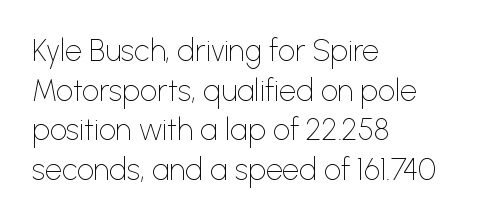
{"serif": "no", "italic": "no", "bold": "no", "weight": "thin", "width": "normal", "stroke_contrast": "low", "x_height": "medium", "monospaced": "no", "underline": "no", "align": "left", "line_spacing": "normal", "line_spacing_ratio": 1.32, "letter_spacing": "normal", "letter_spacing_em": 0.0, "glyph_px": 30}
